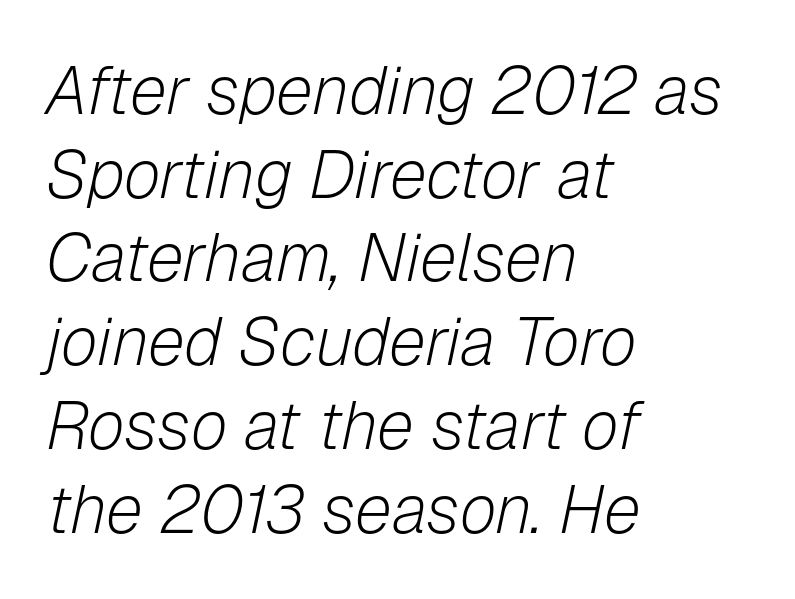
The specimen omits any rule beneath the text block's lines. Between one letter and the next there's only the usual sliver of space. The typography opts for an oblique posture over an upright one. Bold? No — there's no thickening of the strokes. Reading down the block, your eye returns to a fixed left position each line. Is this a fixed-width face? No — the glyphs have proportional, varying widths.
